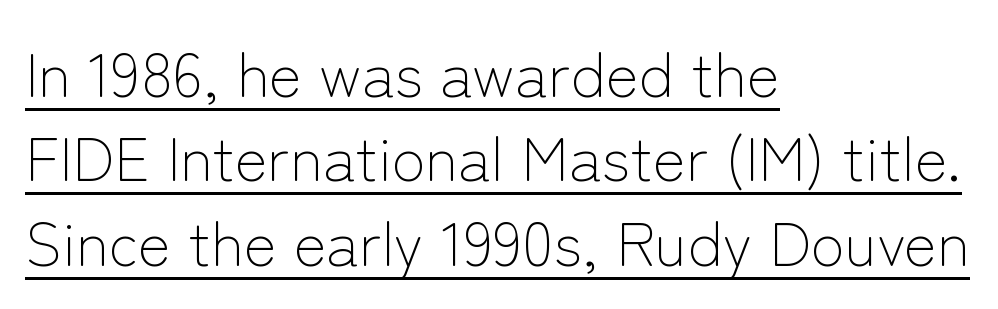
{"serif": "no", "italic": "no", "bold": "no", "weight": "light", "width": "normal", "stroke_contrast": "low", "x_height": "medium", "monospaced": "no", "underline": "yes", "align": "left", "line_spacing": "normal", "line_spacing_ratio": 1.36, "letter_spacing": "normal", "letter_spacing_em": 0.0, "glyph_px": 62}
